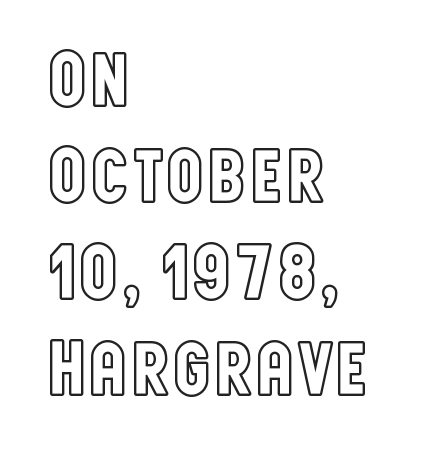
Do the characters align in a grid? No, the font is proportional. Nothing unusual about the tracking: characters are spaced as the font intends. The passage is arranged the way most books set body copy — flush left. Quick note: not italic, upright.
